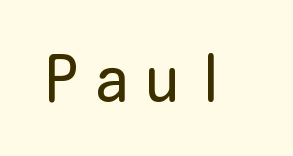
The image shows 63 px regular-weight, condensed sans-serif type, upright; set unusually wide letter spacing (+0.29 em), not underlined; low stroke contrast and a medium x-height.
